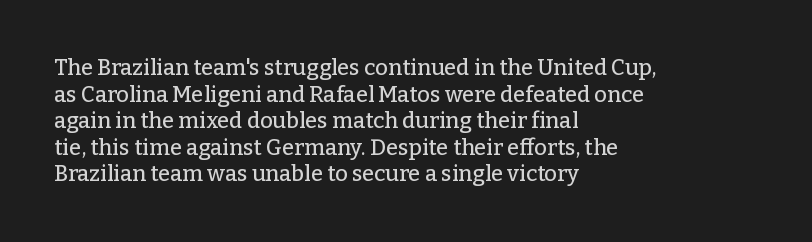
A student would call this left alignment; a typographer would say flush left, rag right. Nobody touched the tracking dial on this one. Tall strokes in this sample are plumb rather than angled. Descenders are the only things crossing below the line.
